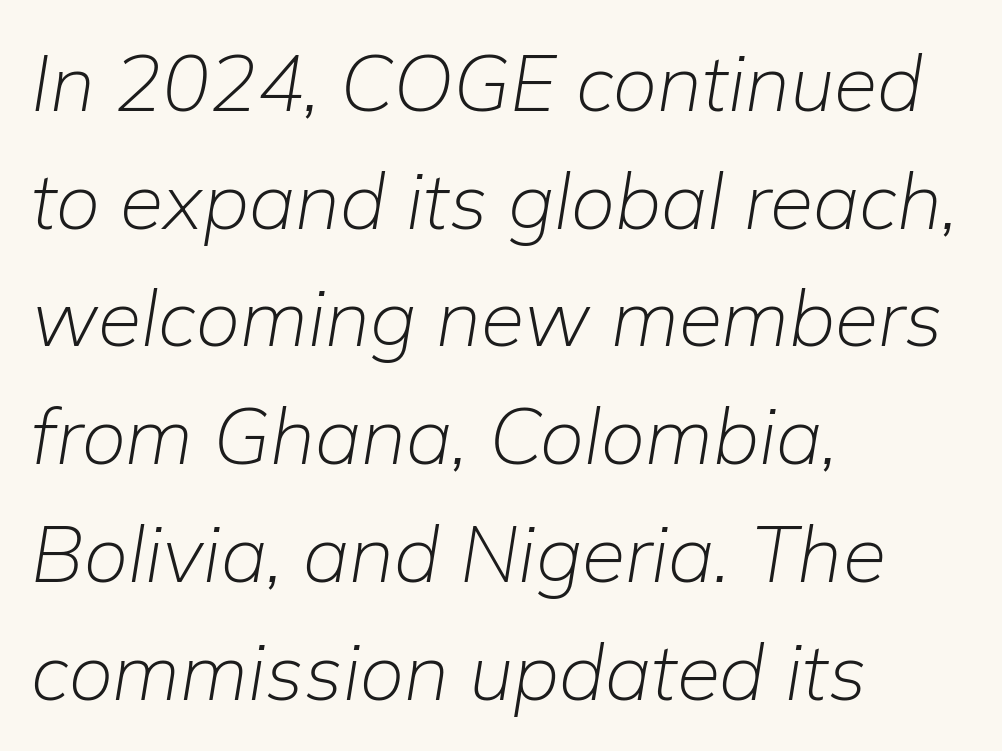
The image shows 79 px light type, italic (leaning right); set left-aligned, normal line spacing (1.49x), normal letter spacing, not underlined; low stroke contrast and a medium x-height.
